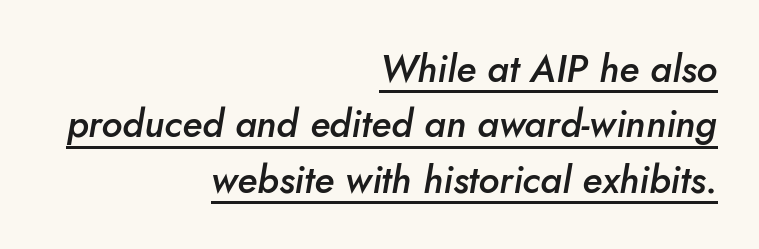
{"italic": "yes", "lean": "right", "slant_degrees": 10, "bold": "semi", "weight": "semibold", "width": "normal", "stroke_contrast": "low", "x_height": "small", "monospaced": "no", "underline": "yes", "align": "right", "line_spacing": "normal", "line_spacing_ratio": 1.46, "letter_spacing": "normal", "letter_spacing_em": 0.0, "glyph_px": 38}
